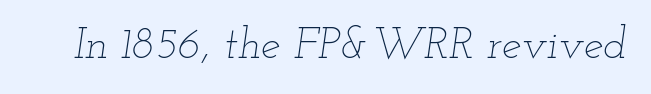
Caption: face not bold, strokes unweighted. Anything drawn beneath the words? Only blank space. Looking at the ascenders, they clearly lean. These lines are rendered in a variable-pitch font. Tracking value appears to be zero — textbook default spacing.
